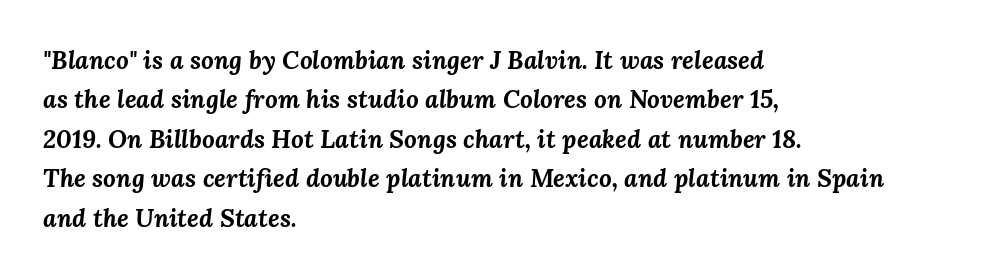
Q: Is the text bold? A: Yes.
Q: Is the text italic (slanted)? A: Yes, it leans right by about 3 degrees.
Q: Is the text underlined? A: No.
Q: How is the paragraph aligned? A: Left-aligned.
Q: Is the spacing between letters normal or unusually wide? A: Normal.
Q: Is the spacing between lines tight, normal or loose? A: Normal.
